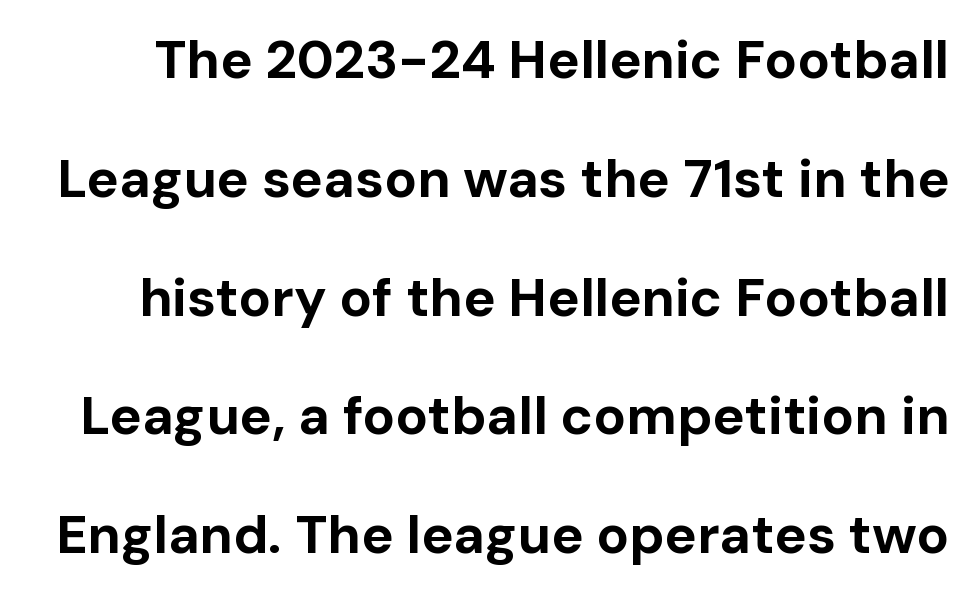
{"serif": "no", "italic": "no", "bold": "yes", "weight": "bold", "width": "normal", "stroke_contrast": "low", "x_height": "medium", "monospaced": "no", "underline": "no", "line_spacing": "loose", "line_spacing_ratio": 2.2, "letter_spacing": "normal", "letter_spacing_em": 0.0, "glyph_px": 54}
